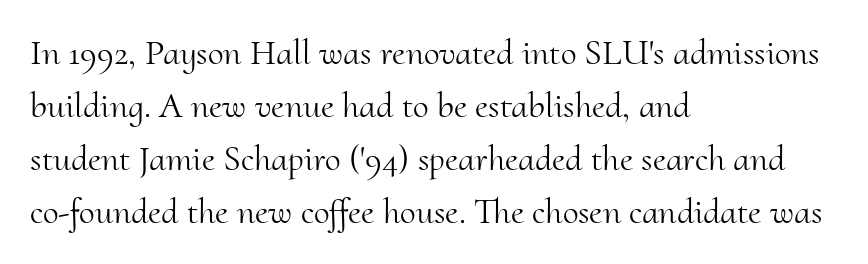
The image shows 36 px light serif type, upright; set left-aligned, normal line spacing (1.47x), normal letter spacing, not underlined; medium stroke contrast and a small x-height.
